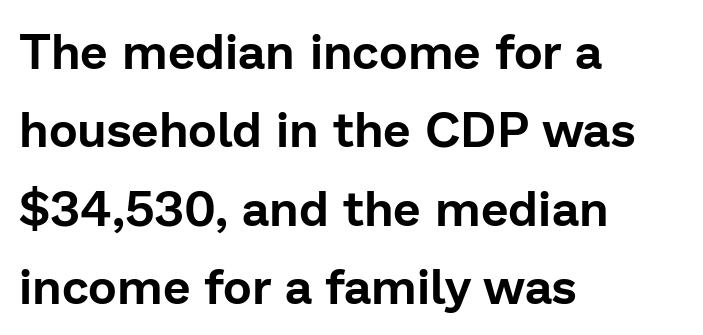
The image shows 49 px sans-serif type, upright; set left-aligned, normal line spacing (1.6x), normal letter spacing, not underlined; low stroke contrast and a medium x-height.
